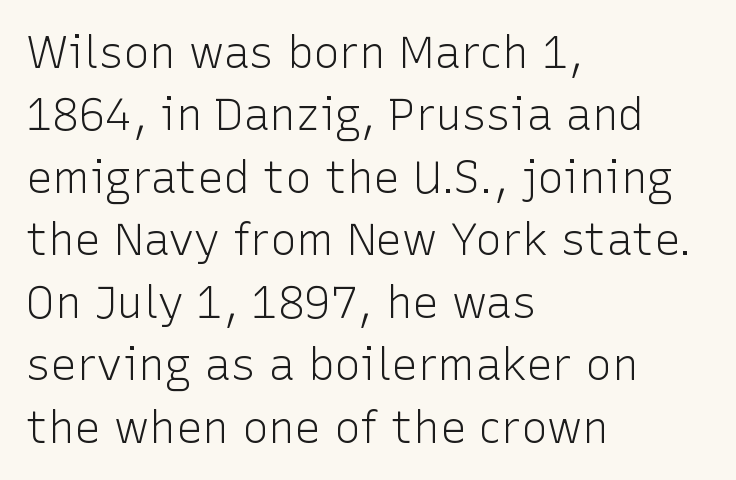
The image shows 44 px light sans-serif type, upright; set left-aligned, normal line spacing (1.42x), normal letter spacing, not underlined; low stroke contrast and a medium x-height.
